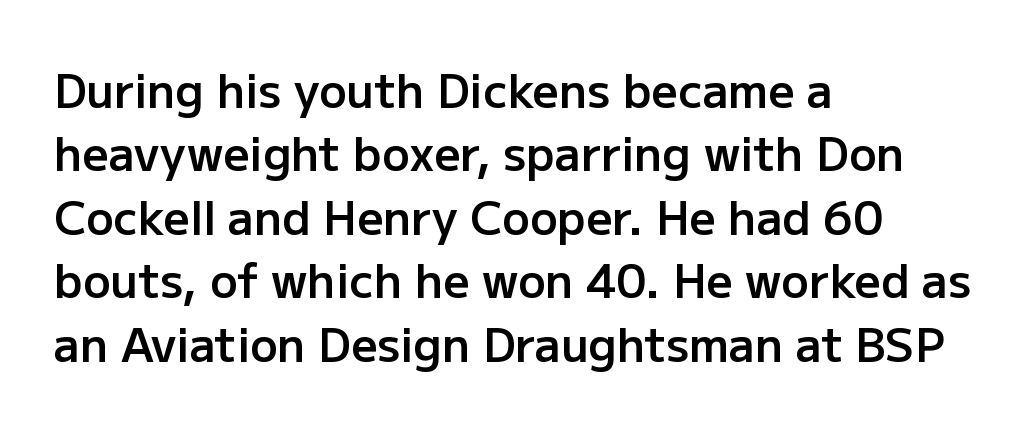
Q: Is the text bold? A: Semi-bold.
Q: Is the text italic (slanted)? A: No, it is upright.
Q: Is the typeface a serif or a sans-serif typeface? A: Sans-serif.
Q: Is the text underlined? A: No.
Q: How is the paragraph aligned? A: Left-aligned.
Q: Is the spacing between letters normal or unusually wide? A: Normal.
Q: Is the spacing between lines tight, normal or loose? A: Normal.
Q: Width (condensed, normal, or wide)? A: Normal.
Q: Stroke contrast? A: Low.
Q: x-height? A: Medium.
Q: Monospaced? A: No.
